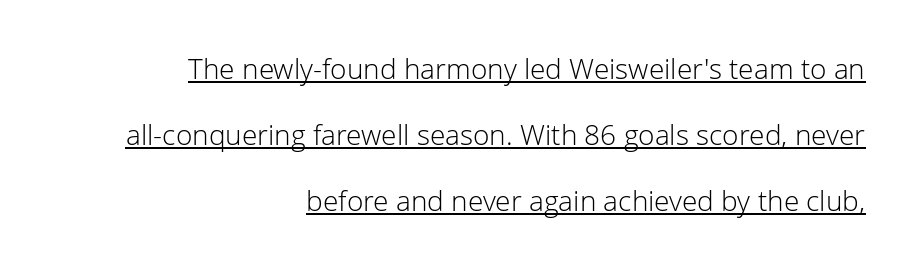
Q: Is the text bold? A: No.
Q: Is the text italic (slanted)? A: No, it is upright.
Q: Is the typeface a serif or a sans-serif typeface? A: Sans-serif.
Q: Is the text underlined? A: Yes.
Q: How is the paragraph aligned? A: Right-aligned.
Q: Is the spacing between letters normal or unusually wide? A: Normal.
Q: Is the spacing between lines tight, normal or loose? A: Loose.
Q: Width (condensed, normal, or wide)? A: Normal.
Q: Stroke contrast? A: Low.
Q: x-height? A: Medium.
Q: Monospaced? A: No.
